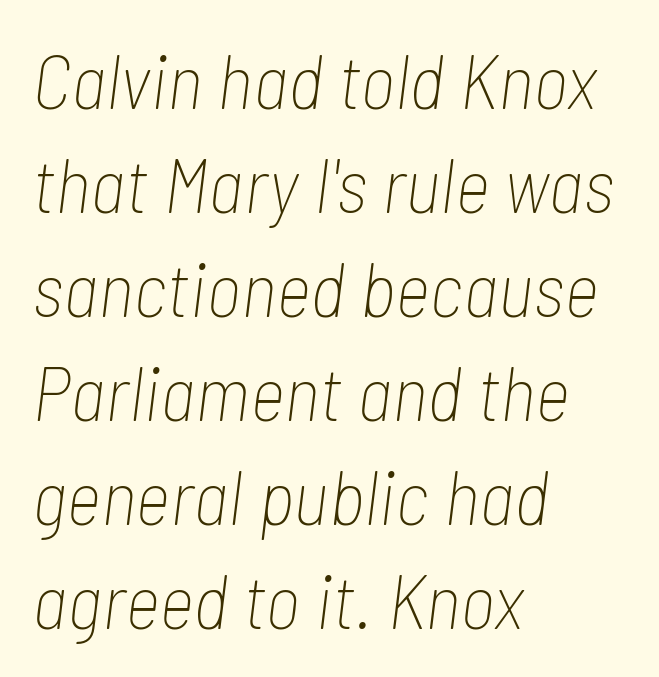
Q: Is the text bold? A: No.
Q: Is the text italic (slanted)? A: Yes, it leans right by about 7 degrees.
Q: Is the text underlined? A: No.
Q: How is the paragraph aligned? A: Left-aligned.
Q: Is the spacing between letters normal or unusually wide? A: Normal.
Q: Is the spacing between lines tight, normal or loose? A: Normal.
Q: Width (condensed, normal, or wide)? A: Condensed.
Q: Stroke contrast? A: Low.
Q: x-height? A: Medium.
Q: Monospaced? A: No.
